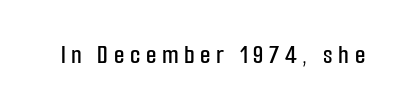
{"italic": "no", "underline": "no", "letter_spacing": "wide", "letter_spacing_em": 0.21, "glyph_px": 27}
